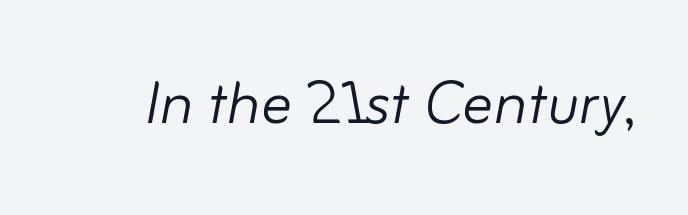
Q: Is the text bold? A: No.
Q: Is the text italic (slanted)? A: Yes, it leans right by about 10 degrees.
Q: Is the text underlined? A: No.
Q: Is the spacing between letters normal or unusually wide? A: Normal.
Q: Width (condensed, normal, or wide)? A: Normal.
Q: Stroke contrast? A: Low.
Q: x-height? A: Small.
Q: Monospaced? A: No.
